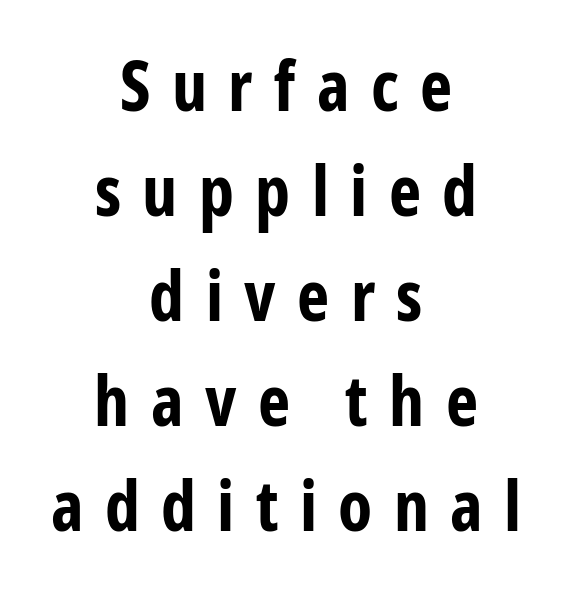
This rendering widens character spacing well past its baseline value. These lines stack symmetrically, like a column narrowing and widening about its center. Students, observe: this is what conventionally led text looks like. Underline: absent.
